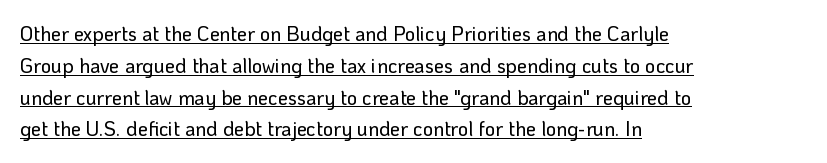
{"italic": "no", "underline": "yes", "align": "left", "line_spacing": "normal", "line_spacing_ratio": 1.59, "letter_spacing": "normal", "letter_spacing_em": 0.0, "glyph_px": 20}
